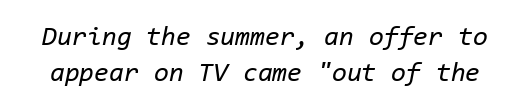
Q: Is the text bold? A: No.
Q: Is the text italic (slanted)? A: Yes, it leans right by about 11 degrees.
Q: Is the text underlined? A: No.
Q: Is the spacing between letters normal or unusually wide? A: Normal.
Q: Is the spacing between lines tight, normal or loose? A: Normal.
